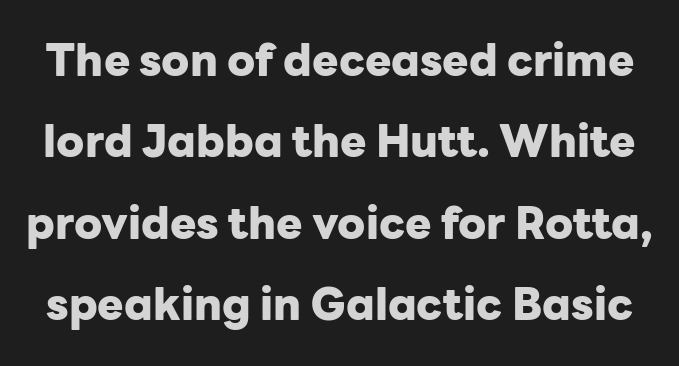
Letterform terminals end flat and unadorned throughout the passage. The lettering stays uniformly vertical, giving the passage a roman look. No word sits above an underline. Think of a printed novel: that variable character pitch is what you see here. The glyphs have the mass of a bold cut.
